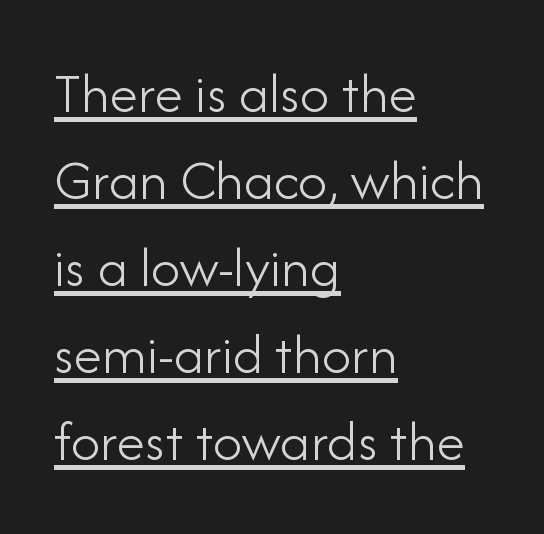
The image shows 58 px light sans-serif type, upright; set left-aligned, normal line spacing (1.5x), normal letter spacing, underlined; low stroke contrast and a small x-height.
